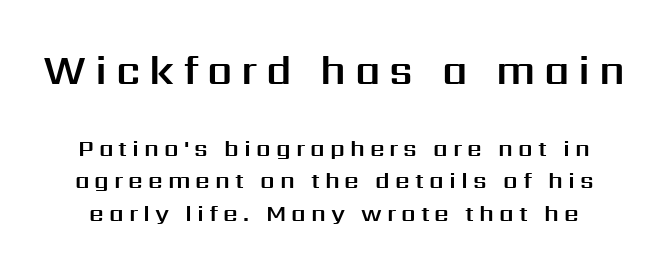
Q: Is the text italic (slanted)? A: No, it is upright.
Q: Is the typeface a serif or a sans-serif typeface? A: Sans-serif.
Q: Is the text underlined? A: No.
Q: Is the spacing between letters normal or unusually wide? A: Unusually wide.
Q: Is the spacing between lines tight, normal or loose? A: Normal.
Q: Which block of text is set in a larger size, the first (top) or the second (bottom)? A: The first (top) one.
Q: Width (condensed, normal, or wide)? A: Normal.
Q: Stroke contrast? A: Medium.
Q: x-height? A: Medium.
Q: Monospaced? A: No.
